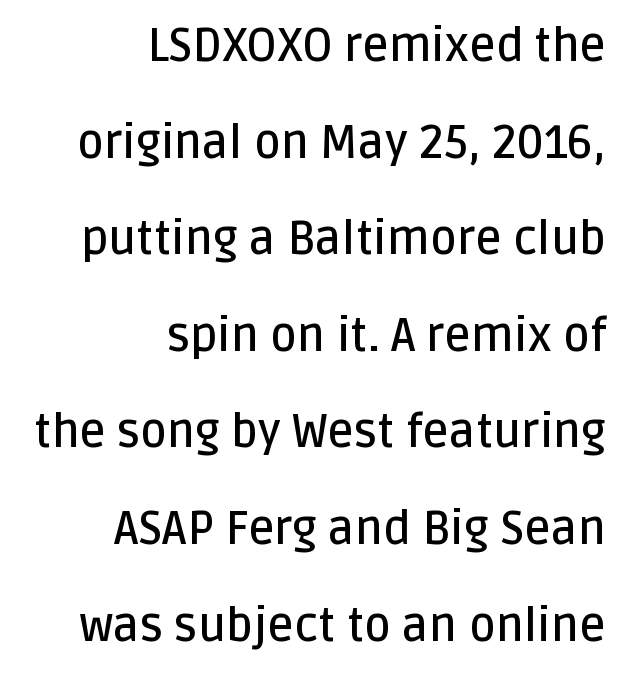
The image shows 46 px semibold sans-serif type, upright; set right-aligned, loose line spacing (2.1x), normal letter spacing, not underlined; low stroke contrast and a large x-height.
